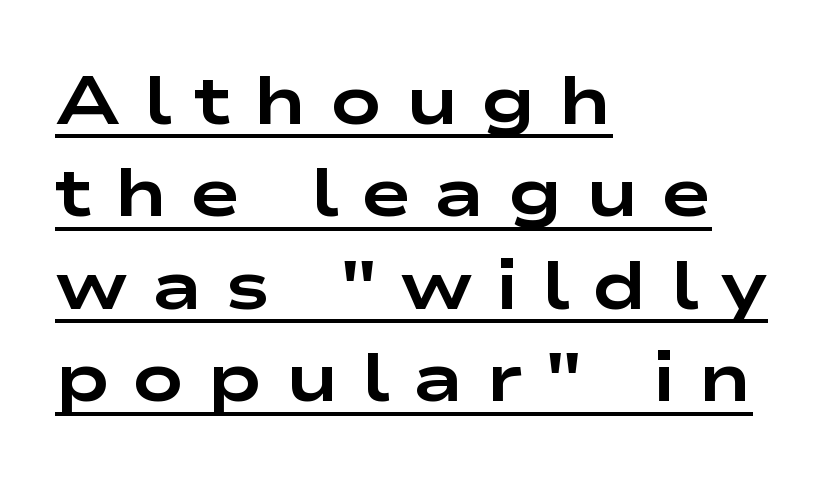
The image shows 68 px bold, wide sans-serif type, upright; set left-aligned, normal line spacing (1.36x), unusually wide letter spacing (+0.33 em), underlined; low stroke contrast and a medium x-height.
